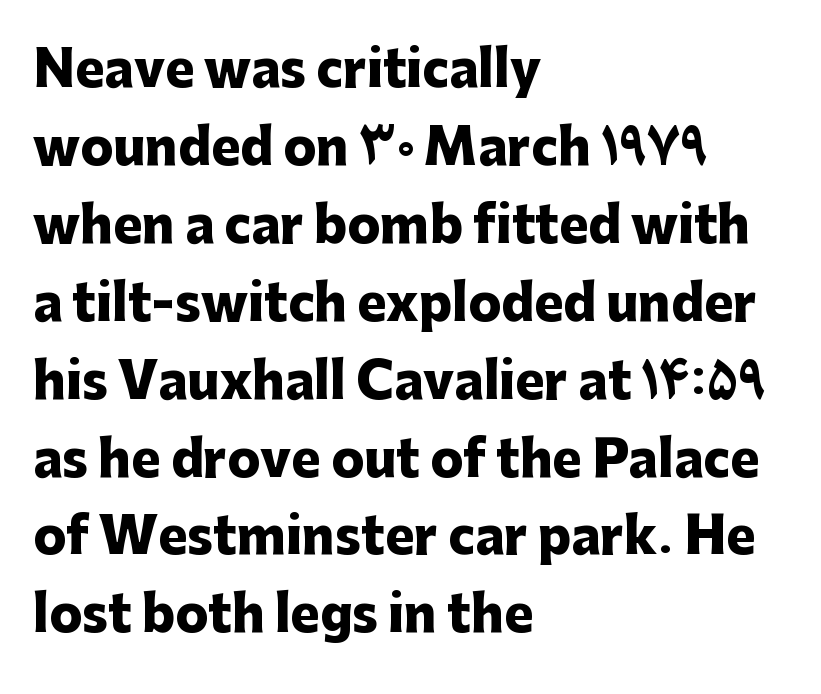
Q: Is the text bold? A: Yes.
Q: Is the text italic (slanted)? A: No, it is upright.
Q: Is the typeface a serif or a sans-serif typeface? A: Sans-serif.
Q: Is the text underlined? A: No.
Q: How is the paragraph aligned? A: Left-aligned.
Q: Is the spacing between letters normal or unusually wide? A: Normal.
Q: Is the spacing between lines tight, normal or loose? A: Normal.
Q: Width (condensed, normal, or wide)? A: Normal.
Q: Stroke contrast? A: Low.
Q: x-height? A: Medium.
Q: Monospaced? A: No.
